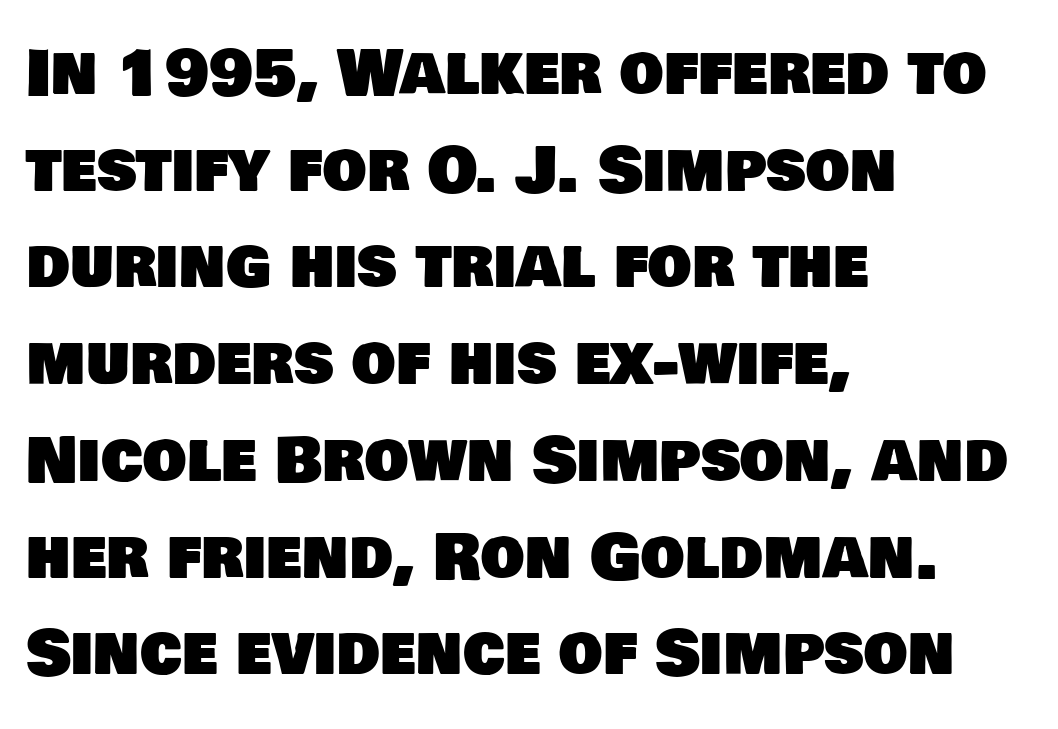
The image shows 62 px sans-serif type; set left-aligned, normal line spacing (1.56x), normal letter spacing, not underlined; low stroke contrast and a large x-height.
